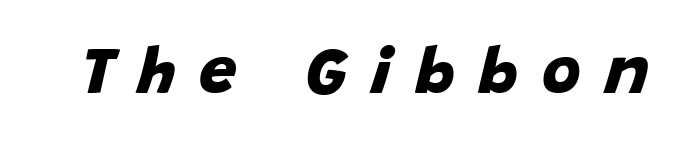
Q: Is the text bold? A: Yes.
Q: Is the typeface a serif or a sans-serif typeface? A: Sans-serif.
Q: Is the text underlined? A: No.
Q: Is the spacing between letters normal or unusually wide? A: Unusually wide.
Q: Width (condensed, normal, or wide)? A: Normal.
Q: Stroke contrast? A: Low.
Q: x-height? A: Large.
Q: Monospaced? A: No.
